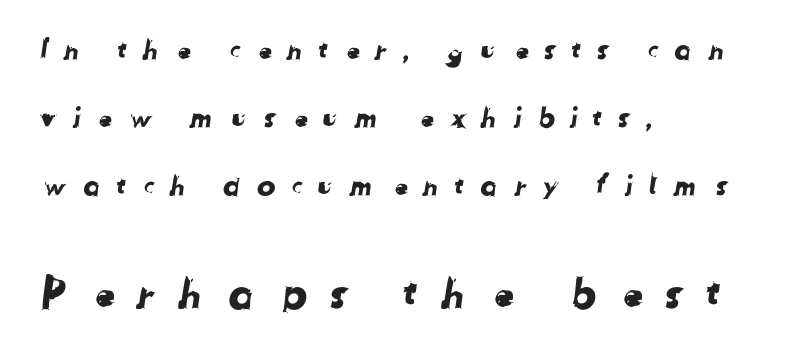
Q: Is the typeface a serif or a sans-serif typeface? A: Sans-serif.
Q: Is the text underlined? A: No.
Q: How is the paragraph aligned? A: Left-aligned.
Q: Is the spacing between letters normal or unusually wide? A: Unusually wide.
Q: Is the spacing between lines tight, normal or loose? A: Loose.
Q: Which block of text is set in a larger size, the first (top) or the second (bottom)? A: The second (bottom) one.
Q: Width (condensed, normal, or wide)? A: Normal.
Q: Stroke contrast? A: Low.
Q: x-height? A: Medium.
Q: Monospaced? A: No.
